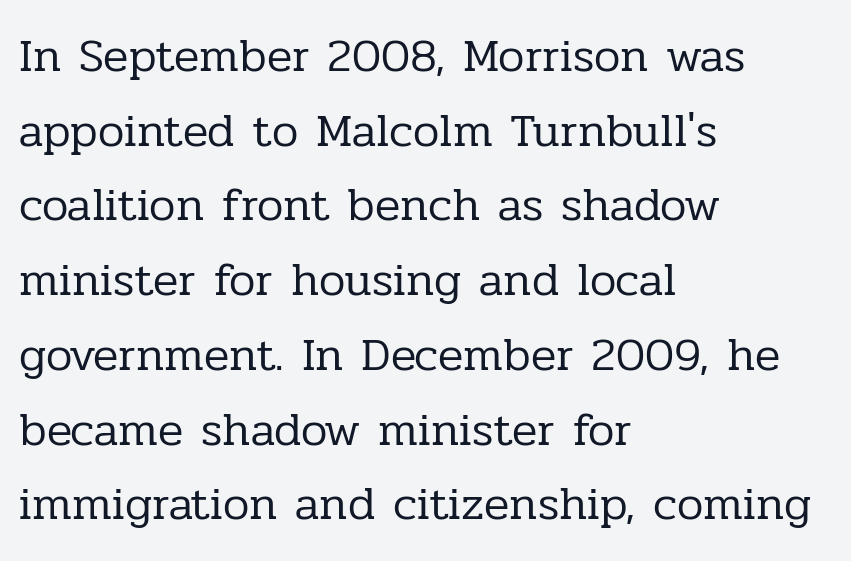
The image shows 47 px regular-weight serif type, upright; set left-aligned, normal line spacing (1.59x), normal letter spacing, not underlined; low stroke contrast and a medium x-height.
